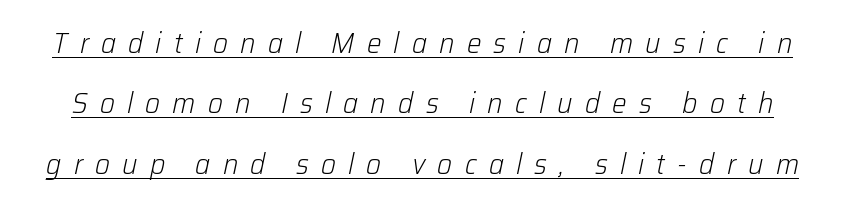
The image shows 29 px light type, italic (leaning right); set loose line spacing (2.08x), unusually wide letter spacing (+0.42 em), underlined; low stroke contrast and a medium x-height.
